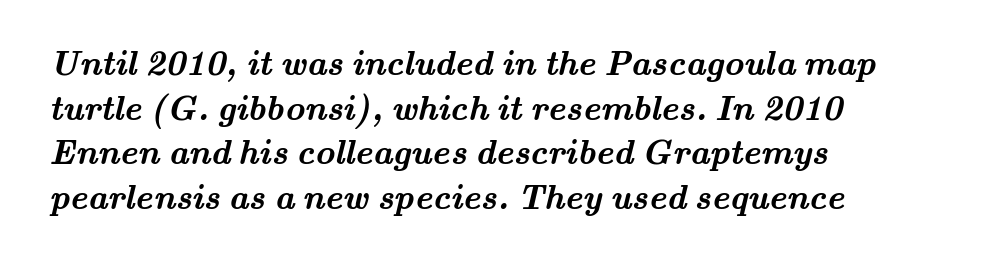
Note the varied advance widths — an 'i' is clearly narrower than an 'm'. Baseline-to-baseline distance is the conventional proportion of letter height. Glyph-to-glyph distance matches everyday printed text. Each letter's strokes conclude with small projecting serifs.
